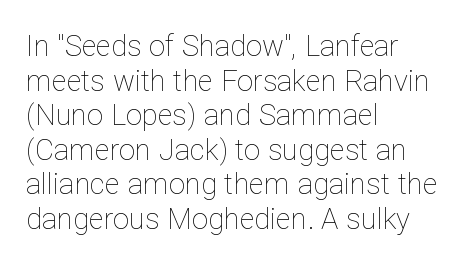
The image shows 29 px thin type, upright; set left-aligned, line spacing 1.19x, normal letter spacing, not underlined; low stroke contrast and a medium x-height.
